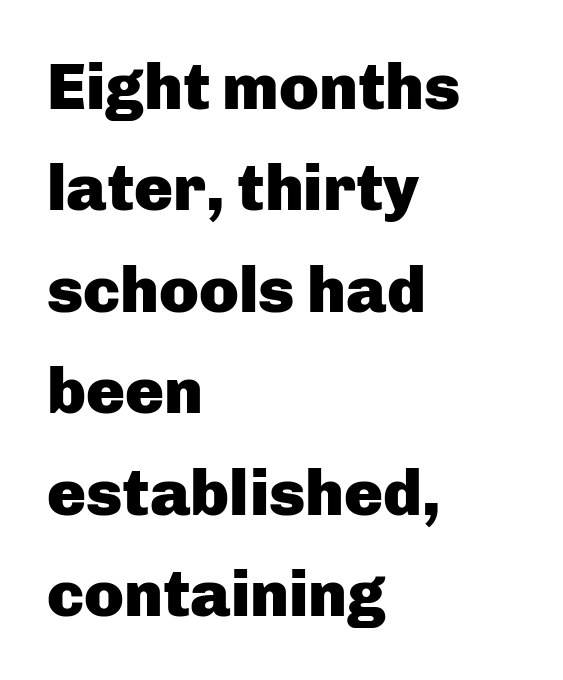
The image shows 65 px heavy sans-serif type, upright; set left-aligned, normal line spacing (1.56x), normal letter spacing, not underlined; low stroke contrast and a medium x-height.
